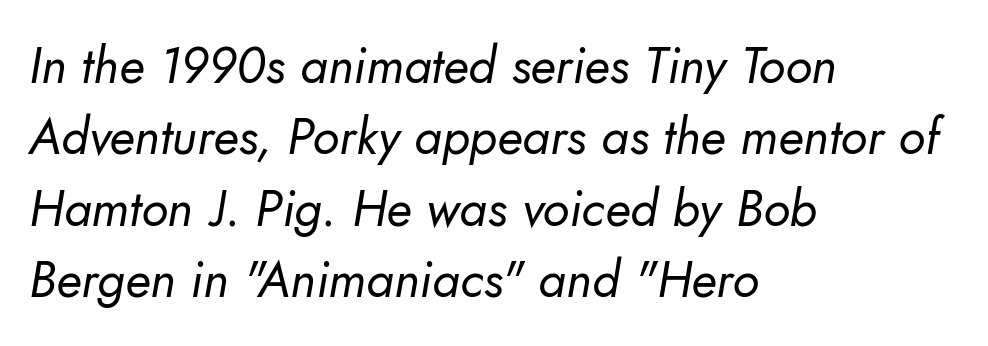
The image shows 50 px regular-weight sans-serif type; set left-aligned, normal line spacing (1.43x), normal letter spacing, not underlined; low stroke contrast and a small x-height.
